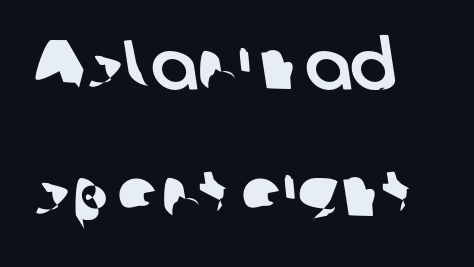
Just letters on the line, the space beneath them empty. Here the designer chose a conventional face with non-uniform glyph widths. Compared with typical body copy, the letter spacing here is the same. The font family rendered here belongs to the sans-serif group.
